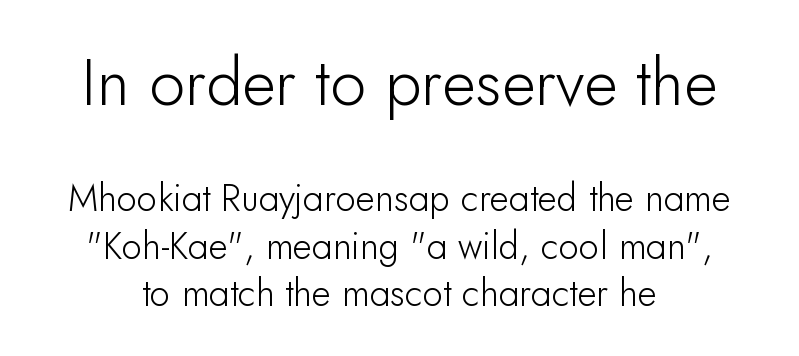
{"serif": "no", "italic": "no", "width": "normal", "stroke_contrast": "low", "x_height": "small", "monospaced": "no", "underline": "no", "line_spacing": "normal", "line_spacing_ratio": 1.29, "letter_spacing": "normal", "letter_spacing_em": 0.0, "larger_block": "first", "size_ratio": 1.76, "glyph_px": 65}
